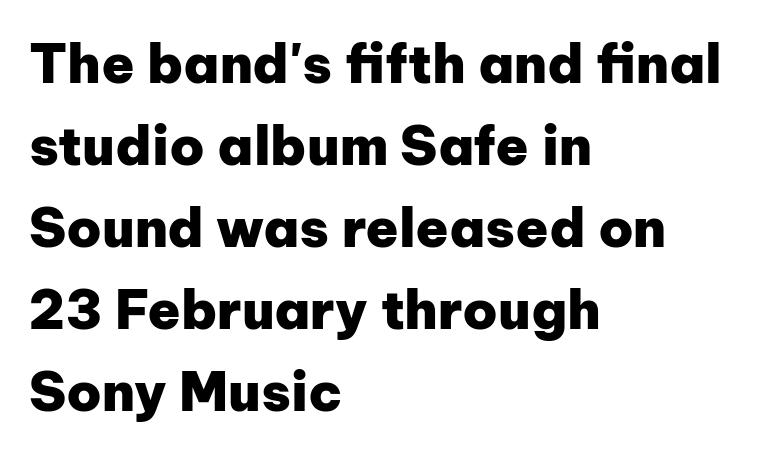
{"serif": "no", "italic": "no", "bold": "yes", "weight": "heavy", "width": "normal", "stroke_contrast": "low", "x_height": "medium", "monospaced": "no", "underline": "no", "align": "left", "line_spacing": "normal", "line_spacing_ratio": 1.52, "letter_spacing": "normal", "letter_spacing_em": 0.0, "glyph_px": 54}
